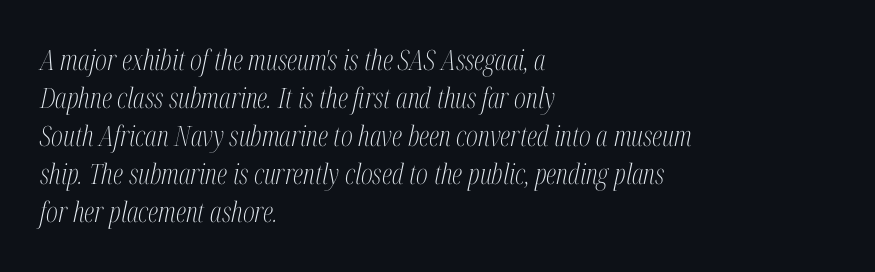
{"serif": "yes", "italic": "yes", "lean": "right", "slant_degrees": 12, "bold": "no", "weight": "light", "width": "condensed", "stroke_contrast": "medium", "x_height": "medium", "monospaced": "no", "underline": "no", "align": "left", "line_spacing": "normal", "line_spacing_ratio": 1.36, "letter_spacing": "normal", "letter_spacing_em": 0.0, "glyph_px": 28}
